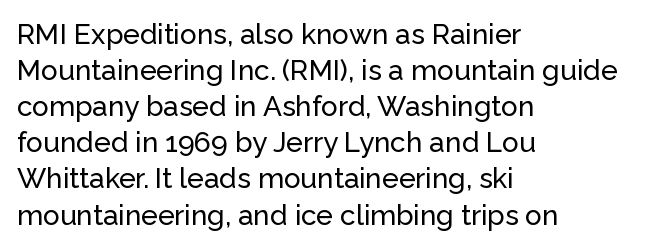
Q: Is the text italic (slanted)? A: No, it is upright.
Q: Is the typeface a serif or a sans-serif typeface? A: Sans-serif.
Q: Is the text underlined? A: No.
Q: How is the paragraph aligned? A: Left-aligned.
Q: Is the spacing between letters normal or unusually wide? A: Normal.
Q: Is the spacing between lines tight, normal or loose? A: Normal.
Q: Width (condensed, normal, or wide)? A: Normal.
Q: Stroke contrast? A: Low.
Q: x-height? A: Medium.
Q: Monospaced? A: No.
